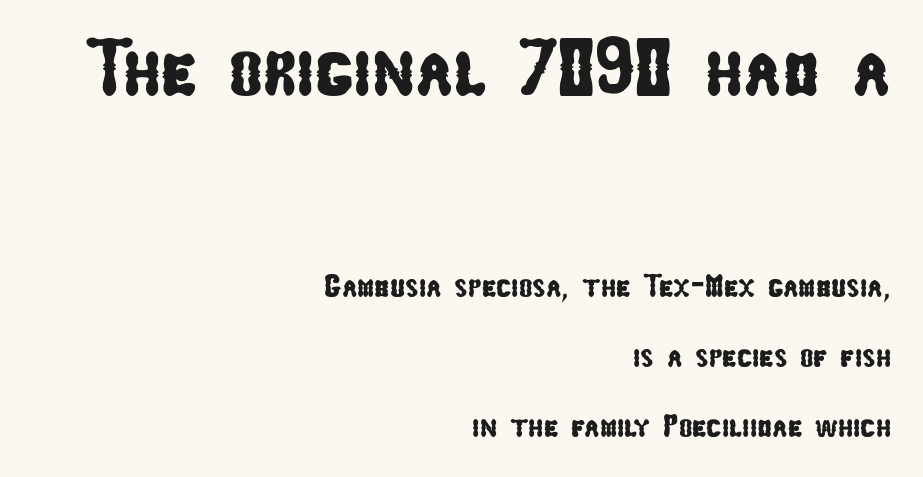
{"serif": "no", "width": "condensed", "stroke_contrast": "low", "x_height": "medium", "monospaced": "no", "underline": "no", "align": "right", "line_spacing": "loose", "line_spacing_ratio": 2.19, "letter_spacing": "normal", "letter_spacing_em": 0.0, "larger_block": "first", "size_ratio": 2.5, "glyph_px": 80}
